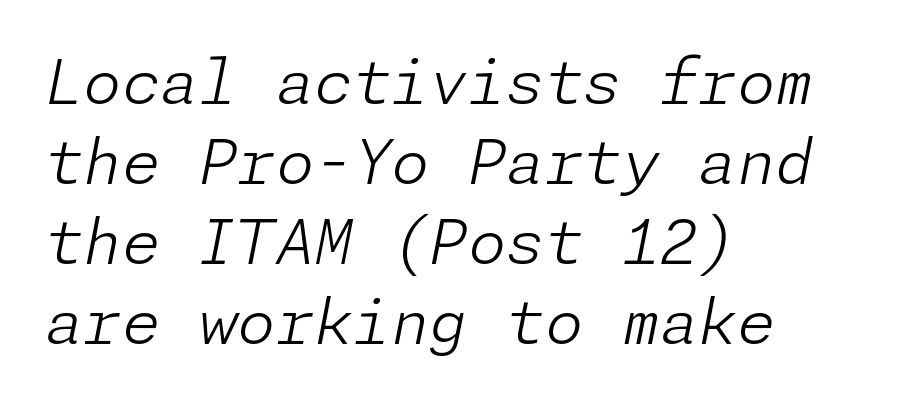
{"italic": "yes", "lean": "right", "slant_degrees": 11, "bold": "no", "weight": "light", "width": "normal", "stroke_contrast": "low", "x_height": "medium", "underline": "no", "align": "left", "line_spacing": "normal", "line_spacing_ratio": 1.29, "letter_spacing": "normal", "letter_spacing_em": 0.0, "glyph_px": 62}
